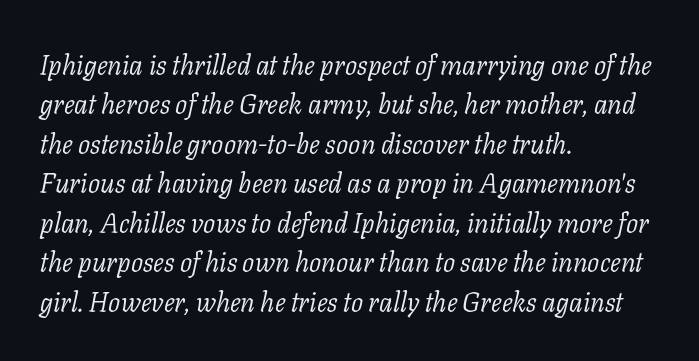
{"italic": "yes", "lean": "right", "slant_degrees": 11, "bold": "no", "underline": "no", "align": "left", "line_spacing": "normal", "line_spacing_ratio": 1.46, "letter_spacing": "normal", "letter_spacing_em": 0.0, "glyph_px": 27}
